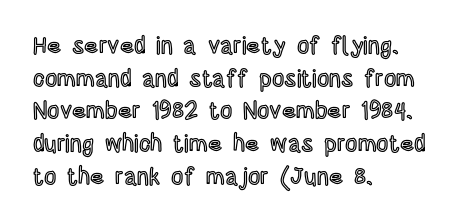
Q: Is the text italic (slanted)? A: No, it is upright.
Q: Is the text underlined? A: No.
Q: How is the paragraph aligned? A: Left-aligned.
Q: Is the spacing between letters normal or unusually wide? A: Normal.
Q: Is the spacing between lines tight, normal or loose? A: Normal.
